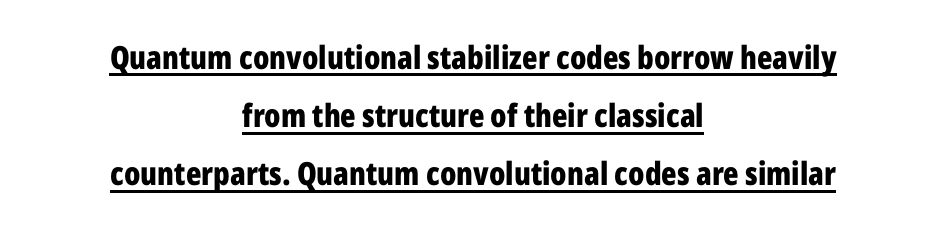
{"serif": "no", "italic": "no", "bold": "yes", "weight": "bold", "width": "condensed", "stroke_contrast": "low", "x_height": "medium", "monospaced": "no", "underline": "yes", "align": "center", "line_spacing_ratio": 1.82, "letter_spacing": "normal", "letter_spacing_em": 0.0, "glyph_px": 32}
